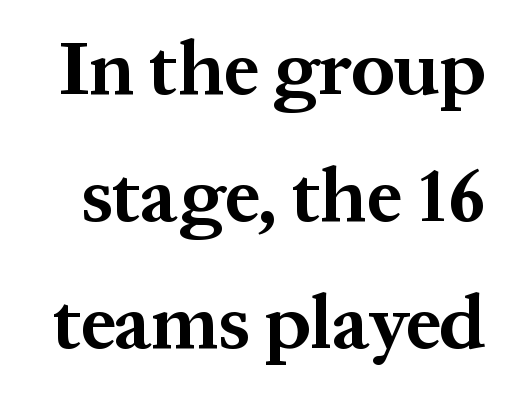
Q: Is the text bold? A: Yes.
Q: Is the text italic (slanted)? A: No, it is upright.
Q: Is the typeface a serif or a sans-serif typeface? A: Serif.
Q: Is the text underlined? A: No.
Q: Is the spacing between letters normal or unusually wide? A: Normal.
Q: Is the spacing between lines tight, normal or loose? A: Normal.
Q: Width (condensed, normal, or wide)? A: Normal.
Q: Stroke contrast? A: Medium.
Q: x-height? A: Medium.
Q: Monospaced? A: No.
